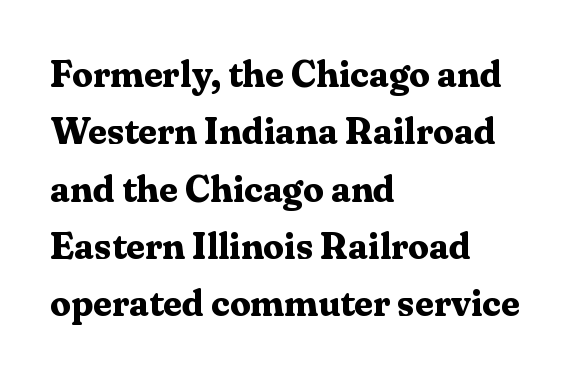
{"serif": "yes", "italic": "no", "bold": "yes", "weight": "bold", "width": "normal", "stroke_contrast": "medium", "x_height": "medium", "monospaced": "no", "underline": "no", "align": "left", "line_spacing": "normal", "line_spacing_ratio": 1.55, "letter_spacing": "normal", "letter_spacing_em": 0.0, "glyph_px": 37}
